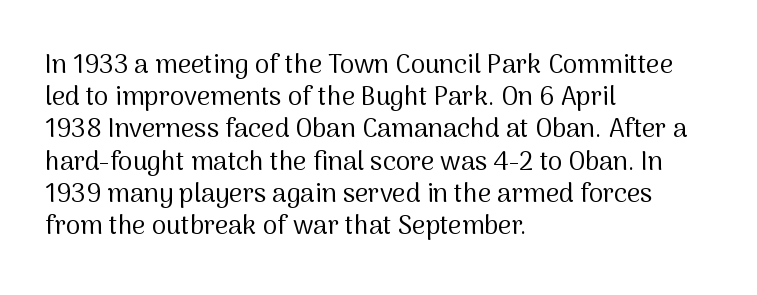
The image shows 26 px text type, upright; set left-aligned, line spacing 1.24x, normal letter spacing, not underlined.
